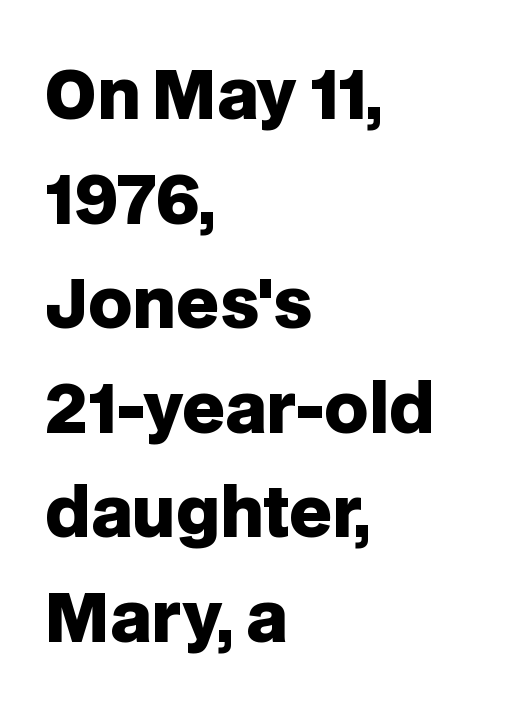
Each line starts at the same left margin while the right side varies. Lines of text with bare space underneath. The letters advance in unequal steps, a hallmark of proportional type. The designer left line spacing at the default. A roman cut, with each character standing at attention. Spacing between characters is what you'd get straight out of the box.
